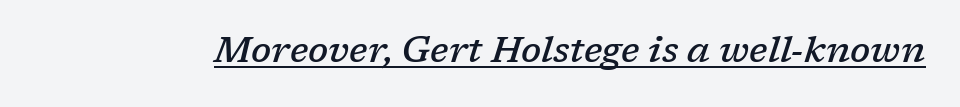
Q: Is the text bold? A: Semi-bold.
Q: Is the text italic (slanted)? A: Yes, it leans right by about 17 degrees.
Q: Is the typeface a serif or a sans-serif typeface? A: Serif.
Q: Is the text underlined? A: Yes.
Q: Is the spacing between letters normal or unusually wide? A: Normal.
Q: Width (condensed, normal, or wide)? A: Normal.
Q: Stroke contrast? A: Low.
Q: x-height? A: Medium.
Q: Monospaced? A: No.
